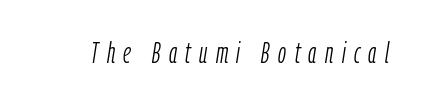
{"italic": "yes", "lean": "right", "slant_degrees": 9, "bold": "no", "weight": "light", "width": "condensed", "stroke_contrast": "low", "x_height": "medium", "monospaced": "no", "underline": "no", "letter_spacing": "wide", "letter_spacing_em": 0.29, "glyph_px": 29}
